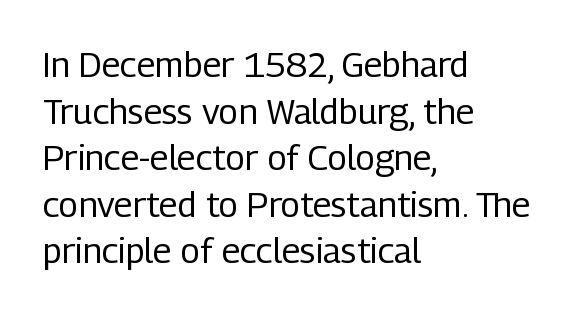
The image shows 35 px regular-weight, condensed sans-serif type, upright; set left-aligned, normal line spacing (1.33x), normal letter spacing, not underlined; low stroke contrast and a medium x-height.
